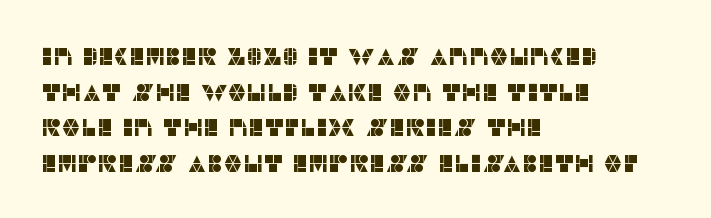
{"italic": "no", "underline": "no", "align": "left", "line_spacing": "normal", "line_spacing_ratio": 1.48, "letter_spacing": "normal", "letter_spacing_em": 0.0, "glyph_px": 24}
